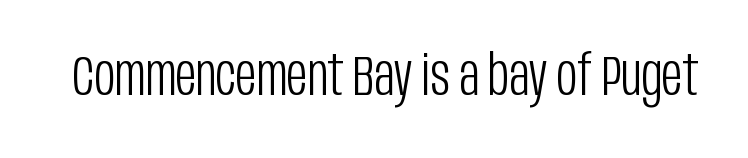
The typography opts for an upright posture over an oblique one. How are the letters spaced? Ordinarily, with no added tracking. This sample has the flowing, uneven cadence of proportional lettering. Think standard paragraph weight, or any step lighter than that. Serifs: no, the terminals of the letterforms are clean. Has an underline been added? It has not.
